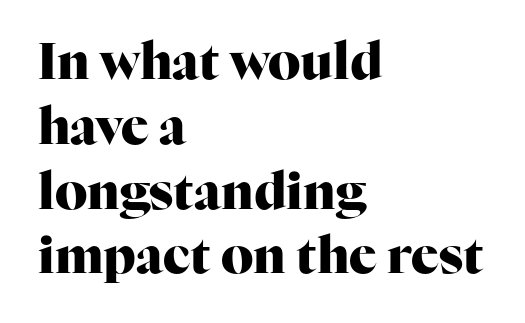
{"serif": "yes", "italic": "no", "bold": "yes", "weight": "heavy", "width": "normal", "stroke_contrast": "high", "x_height": "medium", "monospaced": "no", "underline": "no", "align": "left", "line_spacing": "normal", "line_spacing_ratio": 1.27, "letter_spacing": "normal", "letter_spacing_em": 0.0, "glyph_px": 51}
